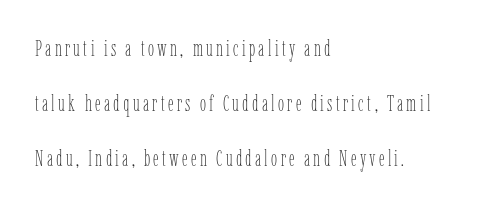
This is roman type, the default non-slanted kind. Compared with typical paragraphs, the rows here are farther apart. Unbolded letterforms with no extra heft. Beneath every word, the page is bare. Does the copy run flush right? No — it runs flush left.
